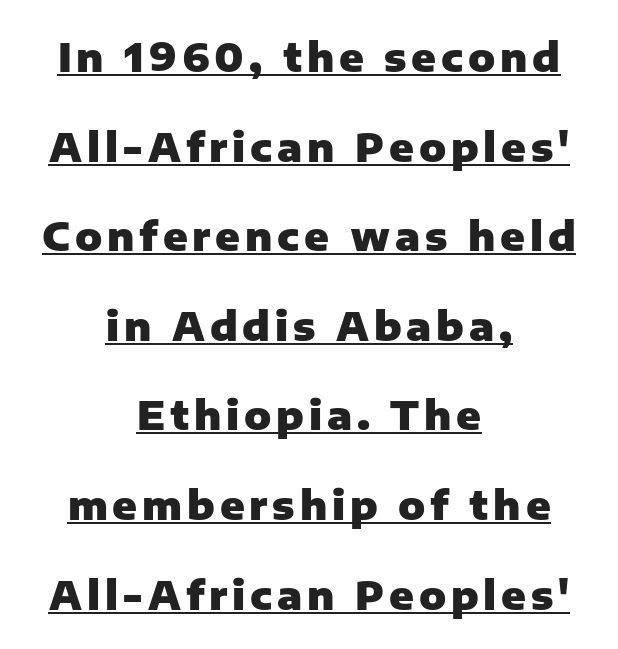
Like a heading marked for emphasis, these lines bear an underscore. Weight check: bold — yes, fully. Varying glyph widths throughout — classic text-font behaviour. The axis of the letterforms is exactly vertical. Interline gaps are noticeably wide in this sample.
